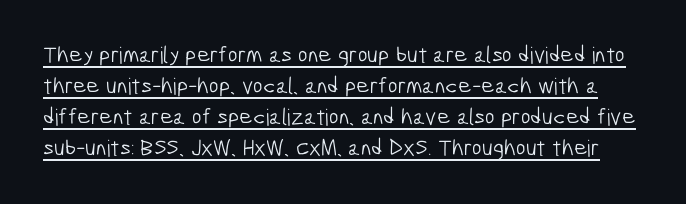
{"bold": "no", "underline": "yes", "line_spacing": "normal", "line_spacing_ratio": 1.35, "letter_spacing": "normal", "letter_spacing_em": 0.0, "glyph_px": 23}
